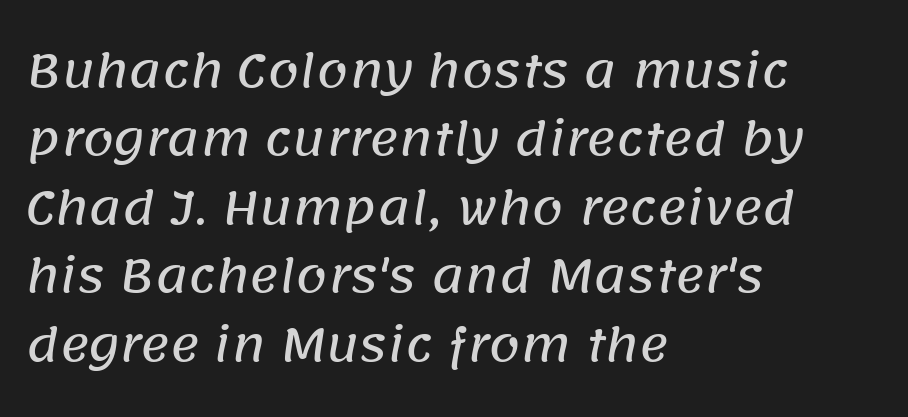
Q: Is the typeface a serif or a sans-serif typeface? A: Sans-serif.
Q: Is the text underlined? A: No.
Q: How is the paragraph aligned? A: Left-aligned.
Q: Is the spacing between letters normal or unusually wide? A: Normal.
Q: Is the spacing between lines tight, normal or loose? A: Normal.
Q: Width (condensed, normal, or wide)? A: Normal.
Q: Stroke contrast? A: Low.
Q: x-height? A: Large.
Q: Monospaced? A: No.
